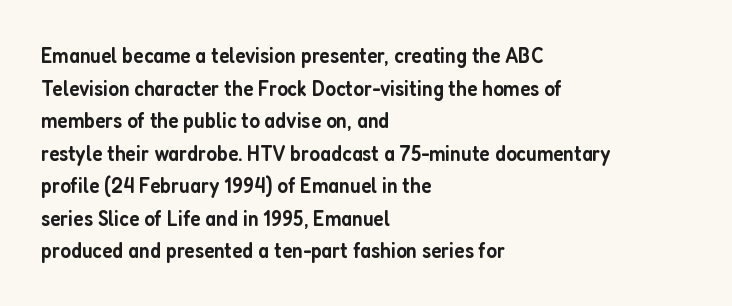
Q: Is the text bold? A: Semi-bold.
Q: Is the text italic (slanted)? A: No, it is upright.
Q: Is the text underlined? A: No.
Q: How is the paragraph aligned? A: Left-aligned.
Q: Is the spacing between letters normal or unusually wide? A: Normal.
Q: Is the spacing between lines tight, normal or loose? A: Normal.
